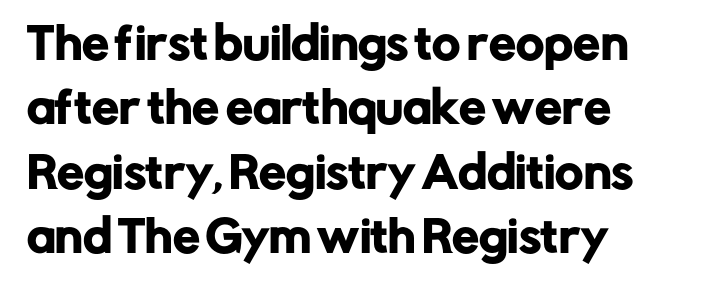
The image shows 43 px sans-serif type, upright; set left-aligned, normal line spacing (1.5x), normal letter spacing, not underlined; low stroke contrast and a medium x-height.
